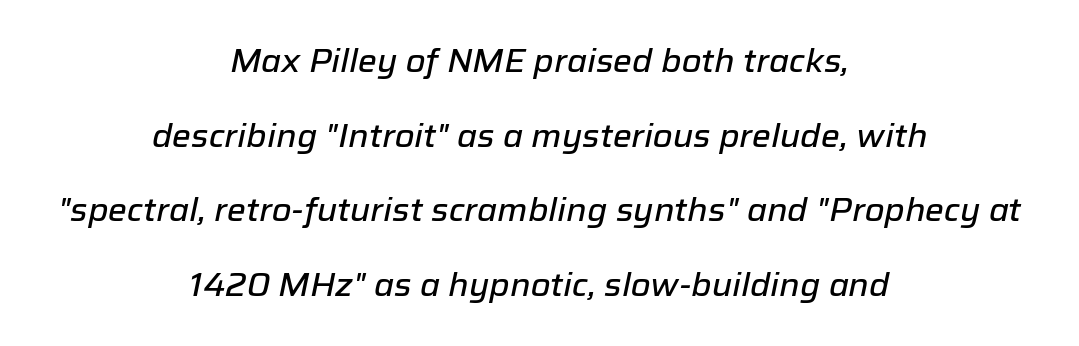
The foot of each line stays bare and open. Caption: multi-line text, centered on the measure. Leading: increased. Each letter keeps its own natural width here, so spacing adapts to shape. If you drew a line through each stem, it would be angled. Glyph-to-glyph distance matches everyday printed text.
